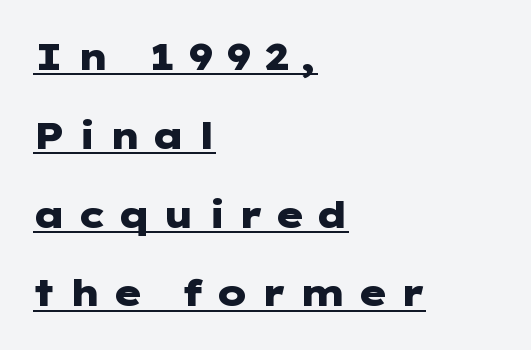
Glyph-to-glyph distance is far greater than everyday printed text. This rendering features underlined lettering. The setting favours the left margin, as ordinary paragraphs usually do. A typesetter would label this face a sans. How would I describe the line gaps? Wide and relaxed. On the weight axis this lands at bold, roughly 700.
